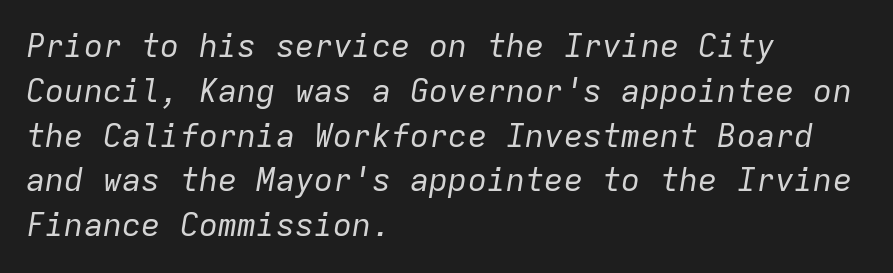
Underlining? Definitely not there. Caption: multi-line text, flush left, ragged right. The rendering uses a moderate line-height, typical for paragraphs. This rendering leaves character spacing at its baseline value. Yep, that's italic — everything's leaning.
